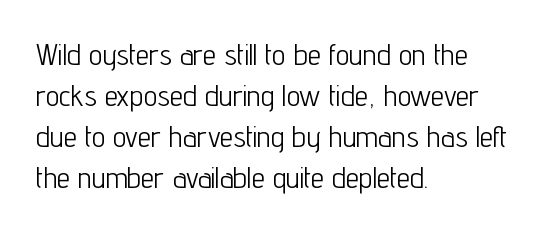
{"serif": "no", "italic": "no", "bold": "no", "weight": "light", "width": "condensed", "stroke_contrast": "low", "x_height": "medium", "monospaced": "no", "underline": "no", "align": "left", "line_spacing": "normal", "line_spacing_ratio": 1.37, "letter_spacing": "normal", "letter_spacing_em": 0.0, "glyph_px": 30}
